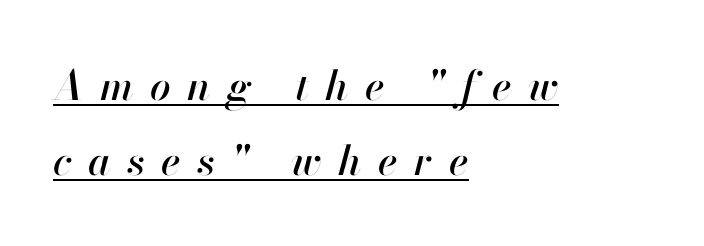
Underlining? Definitely there. In terms of posture, this sample is oblique. This sample uses expanded letter spacing, leaving extra air between glyphs. Alignment: flush left.
